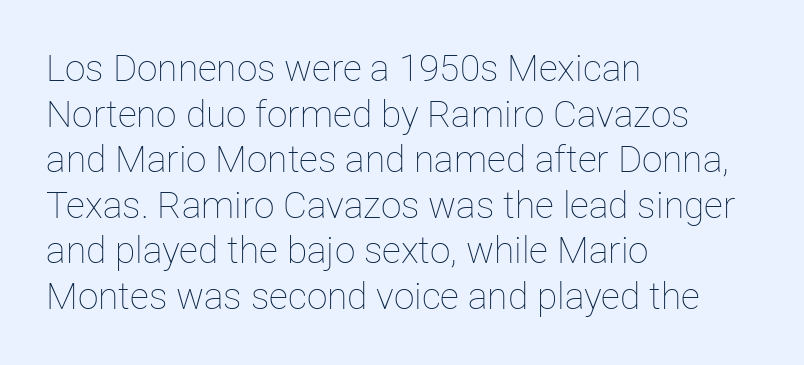
Q: Is the text bold? A: No.
Q: Is the text italic (slanted)? A: No, it is upright.
Q: Is the text underlined? A: No.
Q: How is the paragraph aligned? A: Left-aligned.
Q: Is the spacing between letters normal or unusually wide? A: Normal.
Q: Width (condensed, normal, or wide)? A: Normal.
Q: Stroke contrast? A: Low.
Q: x-height? A: Medium.
Q: Monospaced? A: No.
